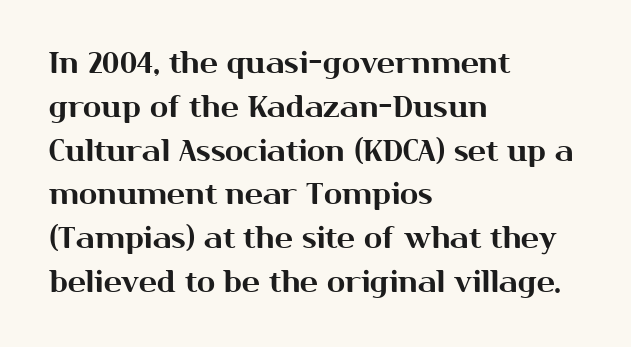
Q: Is the text italic (slanted)? A: No, it is upright.
Q: Is the typeface a serif or a sans-serif typeface? A: Sans-serif.
Q: Is the text underlined? A: No.
Q: How is the paragraph aligned? A: Left-aligned.
Q: Is the spacing between letters normal or unusually wide? A: Normal.
Q: Is the spacing between lines tight, normal or loose? A: Normal.
Q: Width (condensed, normal, or wide)? A: Normal.
Q: Stroke contrast? A: Medium.
Q: x-height? A: Medium.
Q: Monospaced? A: No.
